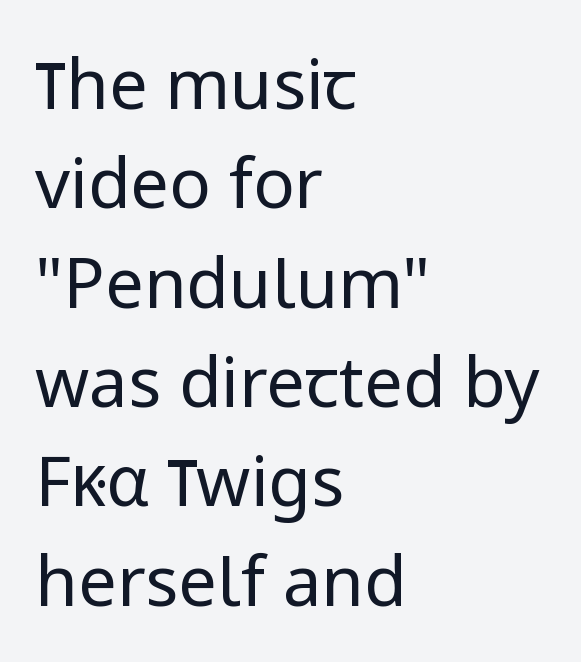
{"serif": "no", "italic": "no", "bold": "no", "weight": "regular", "width": "normal", "stroke_contrast": "low", "x_height": "medium", "monospaced": "no", "underline": "no", "align": "left", "line_spacing": "normal", "line_spacing_ratio": 1.44, "letter_spacing": "normal", "letter_spacing_em": 0.0, "glyph_px": 69}
